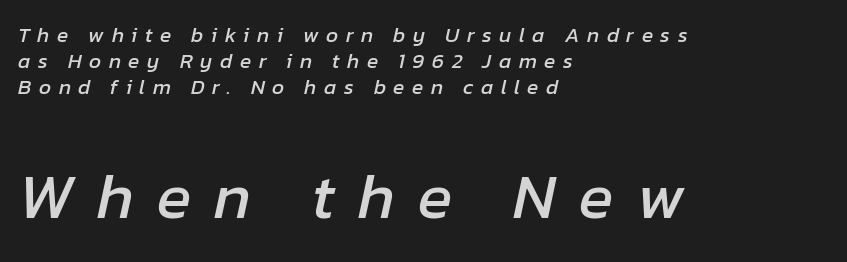
The image shows 64 px text type, italic (leaning right); set left-aligned, line spacing 1.23x, unusually wide letter spacing (+0.36 em), not underlined; the second (bottom) block is 3.05x larger; low stroke contrast and a medium x-height.
